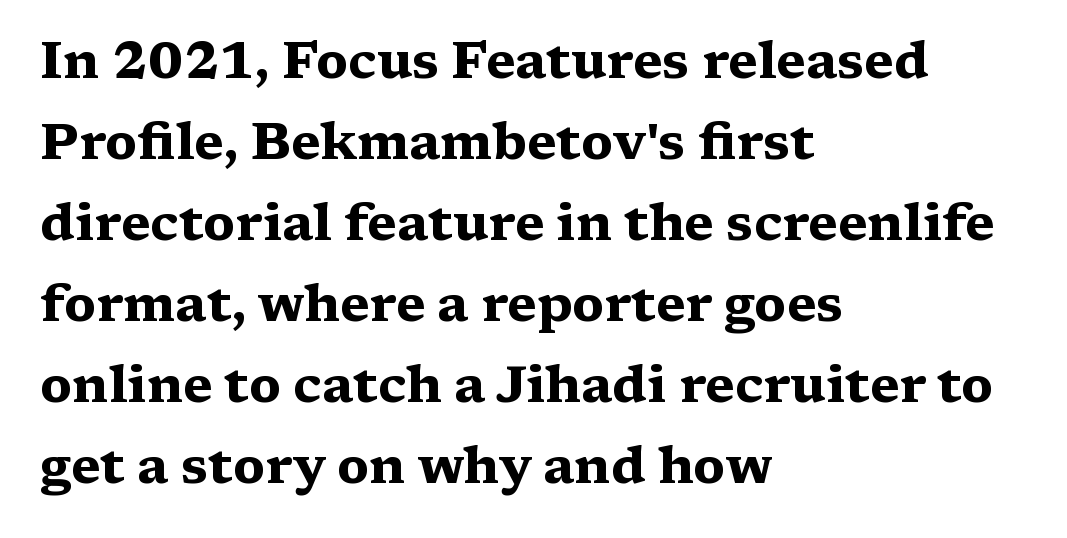
Line starts are locked; line ends wander. The space beneath each line is pristine and unruled. Bold? Absolutely — the strokes are thick and heavy. Designer's note — italics off, roman on.
